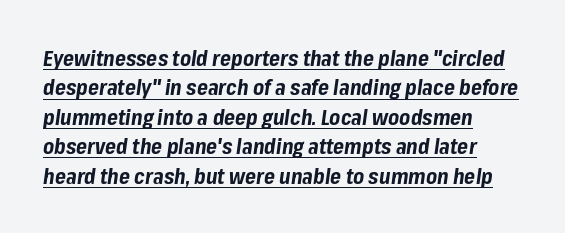
The image shows 21 px bold type, italic (leaning right); set left-aligned, normal line spacing (1.4x), normal letter spacing, underlined.
